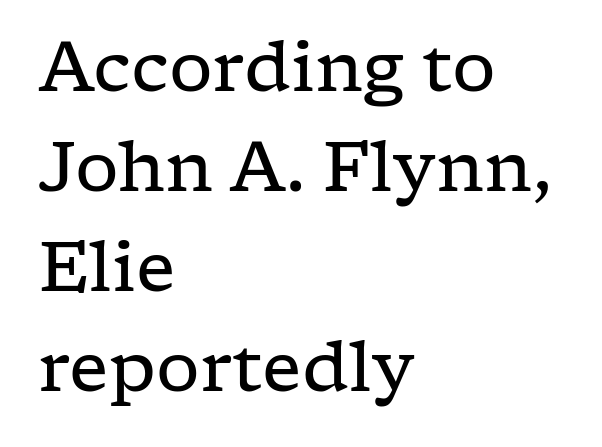
Heaviness? Minimal to ordinary, like unemphasized prose. The passage shown is typeset with a serif family. Is there much room between lines? A standard amount, neither cramped nor airy. Quick note: not italic, upright.
